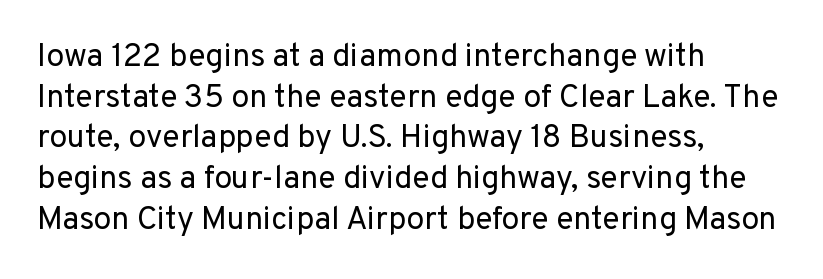
{"serif": "no", "italic": "no", "bold": "no", "weight": "regular", "width": "normal", "stroke_contrast": "low", "x_height": "medium", "monospaced": "no", "underline": "no", "align": "left", "line_spacing": "normal", "line_spacing_ratio": 1.27, "letter_spacing": "normal", "letter_spacing_em": 0.0, "glyph_px": 32}
